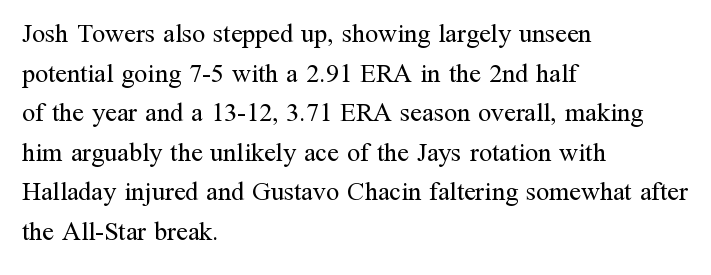
The image shows 26 px text type, upright; set left-aligned, normal line spacing (1.52x), normal letter spacing, not underlined.
